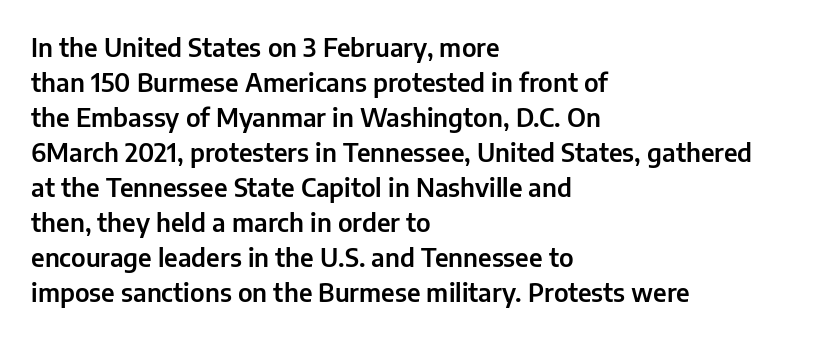
The rendering uses a moderate line-height, typical for paragraphs. A typesetter would call this zero additional tracking. Teacher's note: observe the even left margin — that is flush-left alignment. The string is rendered with underlining switched off. Posture: straight, roman, zero tilt.
